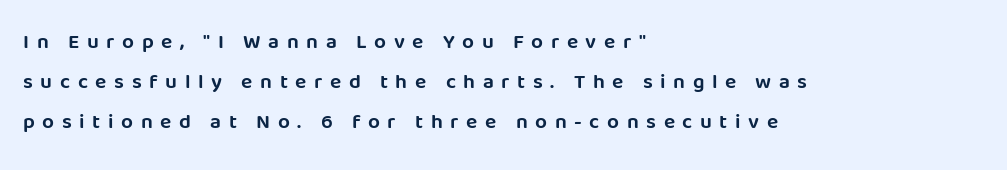
Clear beneath every line of the passage. The setting favours the left margin, as ordinary paragraphs usually do. Notice the wide empty band between every row — that's loose leading. Observe the wide spacing: letters keep a clear distance from each other. The typography opts for an upright posture over an oblique one.
